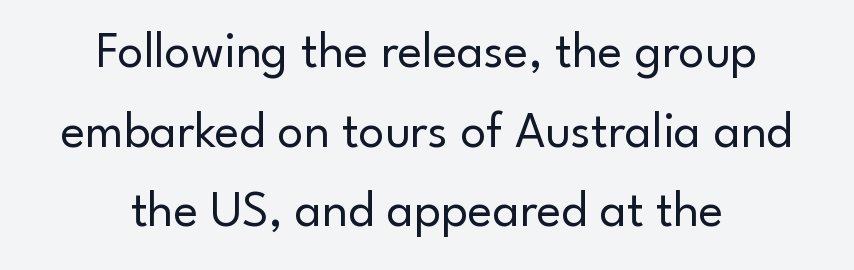
Q: Is the text bold? A: No.
Q: Is the text italic (slanted)? A: No, it is upright.
Q: Is the typeface a serif or a sans-serif typeface? A: Sans-serif.
Q: Is the text underlined? A: No.
Q: How is the paragraph aligned? A: Centered.
Q: Is the spacing between letters normal or unusually wide? A: Normal.
Q: Is the spacing between lines tight, normal or loose? A: Normal.
Q: Width (condensed, normal, or wide)? A: Normal.
Q: Stroke contrast? A: Low.
Q: x-height? A: Small.
Q: Monospaced? A: No.
